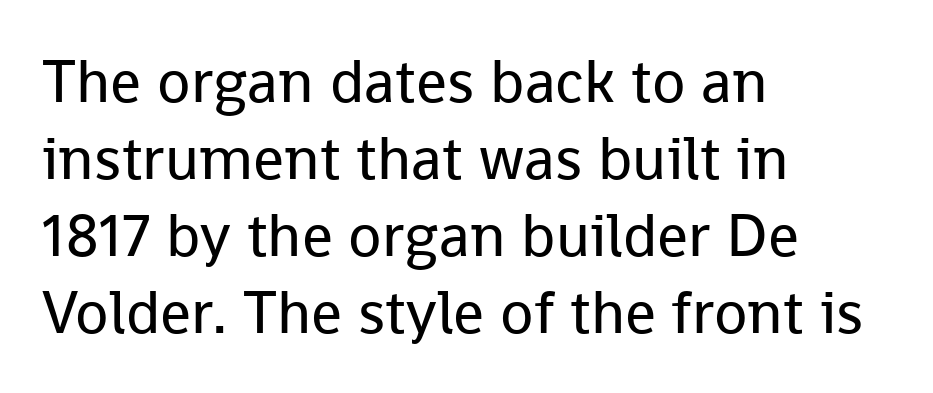
The image shows 61 px regular-weight sans-serif type, upright; set left-aligned, normal line spacing (1.26x), normal letter spacing, not underlined; low stroke contrast and a medium x-height.
